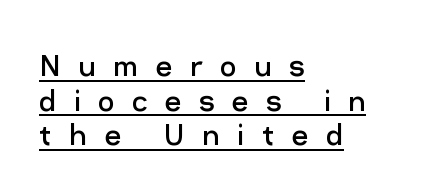
{"serif": "no", "italic": "no", "bold": "no", "weight": "regular", "width": "normal", "stroke_contrast": "low", "x_height": "medium", "monospaced": "no", "underline": "yes", "align": "left", "line_spacing": "tight", "line_spacing_ratio": 0.96, "letter_spacing": "wide", "letter_spacing_em": 0.49, "glyph_px": 36}
